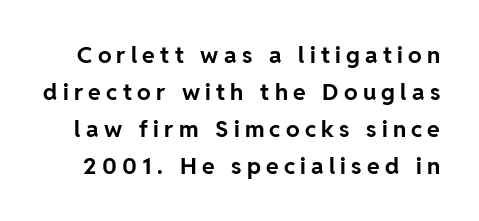
Italic? Not at all — the glyphs are vertical. The zone under the glyphs is completely vacant. This block has exactly the height ordinary leading produces. The horizontal fit of the characters is loose and conspicuously gappy. Look at the stroke-to-counter ratio: heavy, a bold.
